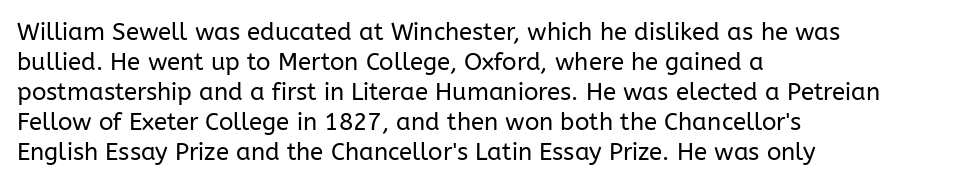
Q: Is the text bold? A: No.
Q: Is the text italic (slanted)? A: No, it is upright.
Q: Is the text underlined? A: No.
Q: How is the paragraph aligned? A: Left-aligned.
Q: Is the spacing between letters normal or unusually wide? A: Normal.
Q: Is the spacing between lines tight, normal or loose? A: Normal.
